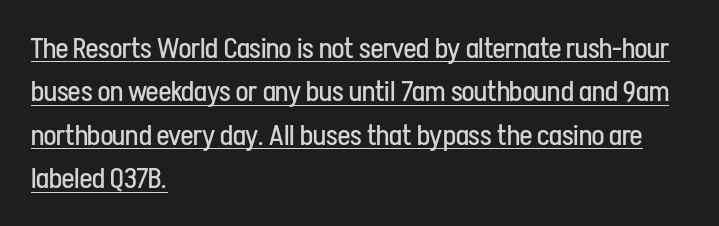
Q: Is the text bold? A: No.
Q: Is the text italic (slanted)? A: No, it is upright.
Q: Is the typeface a serif or a sans-serif typeface? A: Sans-serif.
Q: Is the text underlined? A: Yes.
Q: How is the paragraph aligned? A: Left-aligned.
Q: Is the spacing between letters normal or unusually wide? A: Normal.
Q: Is the spacing between lines tight, normal or loose? A: Normal.
Q: Width (condensed, normal, or wide)? A: Condensed.
Q: Stroke contrast? A: Low.
Q: x-height? A: Medium.
Q: Monospaced? A: No.
